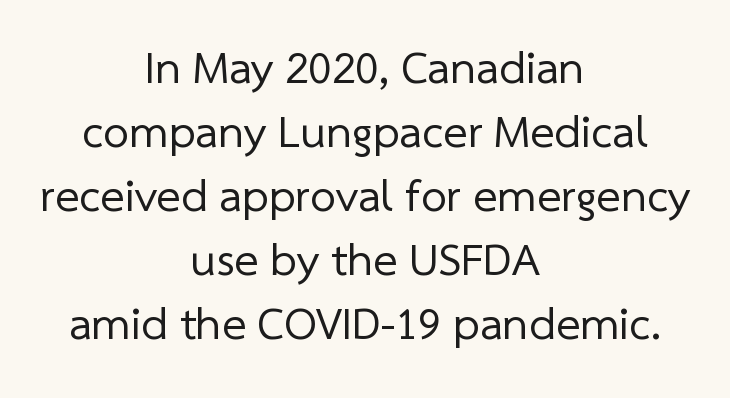
The image shows 46 px regular-weight sans-serif type; set centered, normal line spacing (1.39x), normal letter spacing, not underlined; low stroke contrast and a medium x-height.
